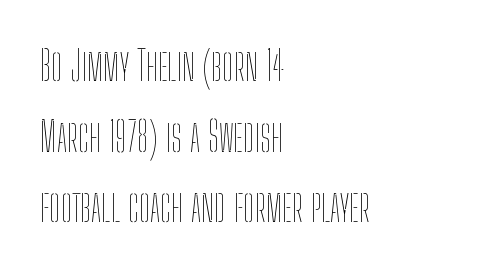
The letters stand straight up with perfectly vertical stems. The space directly below the letters is spotless. Is this a fixed-width face? No — the glyphs have proportional, varying widths. These lines stack with their left ends in a neat column. Words appear dense and cohesive because spacing is normal. The characters are drawn with everyday or finer stroke widths.
